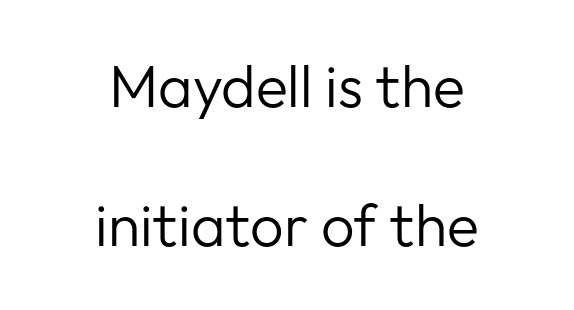
{"serif": "no", "italic": "no", "bold": "no", "weight": "regular", "width": "normal", "stroke_contrast": "low", "x_height": "medium", "monospaced": "no", "underline": "no", "align": "center", "line_spacing": "loose", "line_spacing_ratio": 2.35, "letter_spacing": "normal", "letter_spacing_em": 0.0, "glyph_px": 59}
